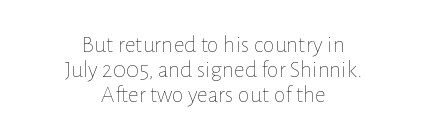
This sample uses plain, unmodified letter spacing. Baseline-to-baseline distance is barely more than the letter height. Vertical strokes here are truly vertical. Beneath every word, the page is bare.
